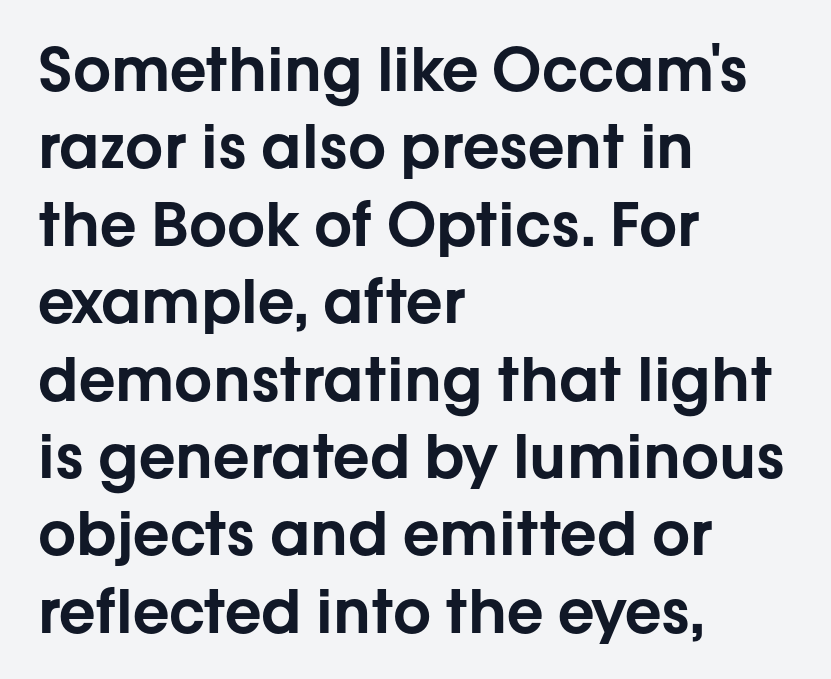
{"serif": "no", "italic": "no", "width": "normal", "stroke_contrast": "low", "x_height": "medium", "monospaced": "no", "underline": "no", "align": "left", "line_spacing": "normal", "line_spacing_ratio": 1.29, "letter_spacing": "normal", "letter_spacing_em": 0.0, "glyph_px": 60}
